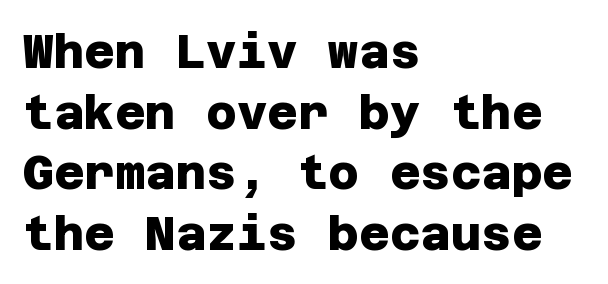
Glyph-to-glyph distance matches everyday printed text. Typeset ragged right — the left edge is the straight one. Vertically, the passage feels balanced, rows spaced as you'd expect. Beneath every word, the page is bare. Look at the stroke-to-counter ratio: heavy, a bold. What kind of face is this? One without serifs — a sans.
